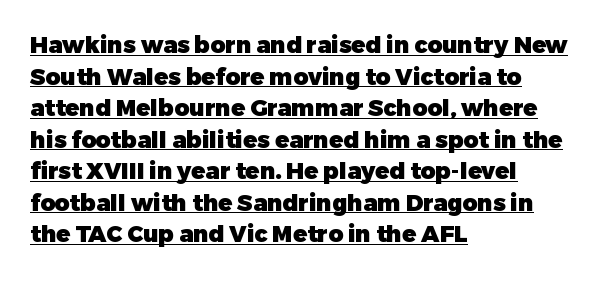
On the weight axis this lands at bold, roughly 700. Looks like someone drew a line under every word here. The letterforms sit shoulder to shoulder at normal distance. The space between consecutive lines is moderate. Compared with a centered layout, this one pins lines to the left instead. A roman cut, with each character standing at attention.
